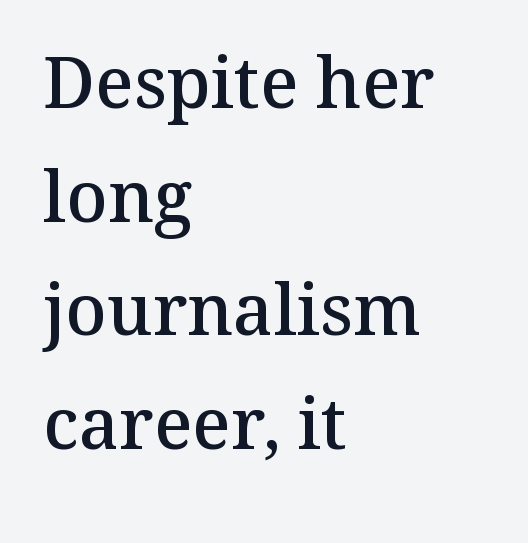
The image shows 71 px semibold serif type, upright; set left-aligned, normal line spacing (1.6x), normal letter spacing, not underlined; medium stroke contrast and a medium x-height.
